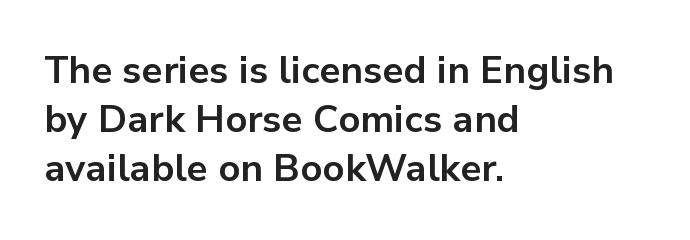
{"serif": "no", "italic": "no", "bold": "yes", "weight": "bold", "width": "normal", "stroke_contrast": "low", "x_height": "medium", "monospaced": "no", "underline": "no", "align": "left", "line_spacing": "normal", "line_spacing_ratio": 1.29, "letter_spacing": "normal", "letter_spacing_em": 0.0, "glyph_px": 38}
